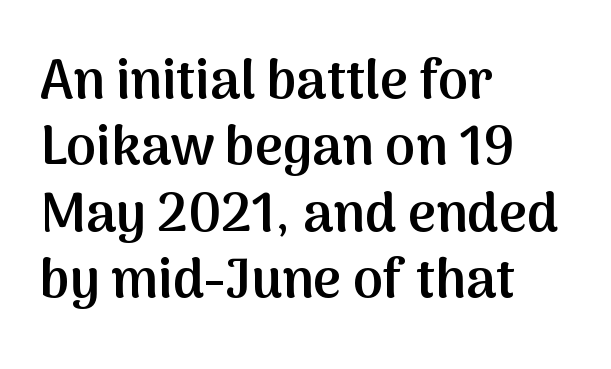
{"serif": "no", "italic": "no", "bold": "semi", "weight": "semibold", "width": "normal", "stroke_contrast": "medium", "x_height": "medium", "monospaced": "no", "underline": "no", "align": "left", "line_spacing_ratio": 1.23, "letter_spacing": "normal", "letter_spacing_em": 0.0, "glyph_px": 54}
